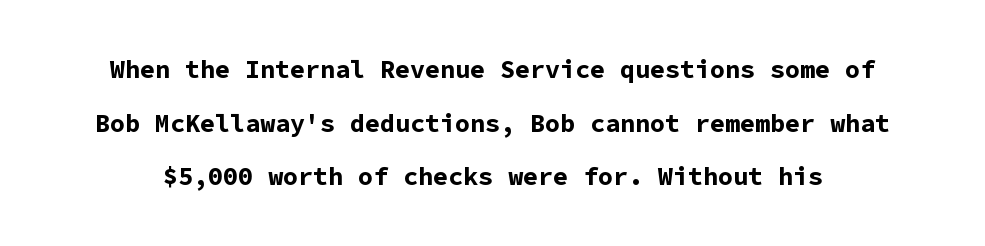
Unlike italic type, these characters show no tilt at all. Spacing between characters is what you'd get straight out of the box. Any mark beneath the type? The region is blank. You'd pick this weight for a headline — it's a proper bold.
